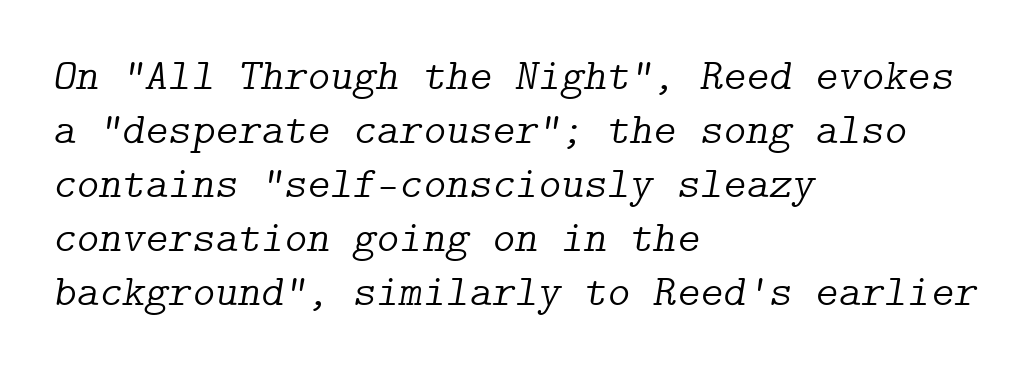
The image shows 44 px light serif type, italic (leaning right); set left-aligned, line spacing 1.23x, normal letter spacing, not underlined; low stroke contrast and a medium x-height.
